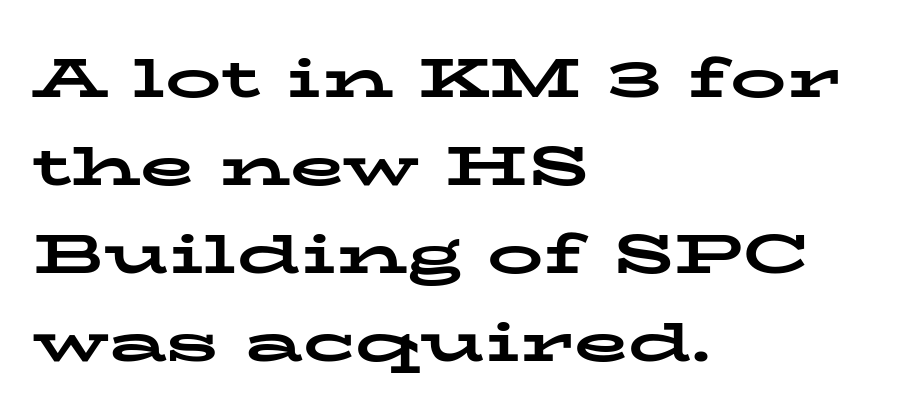
{"serif": "yes", "italic": "no", "bold": "yes", "weight": "bold", "width": "wide", "stroke_contrast": "low", "x_height": "medium", "monospaced": "no", "underline": "no", "align": "left", "line_spacing": "normal", "line_spacing_ratio": 1.57, "letter_spacing": "normal", "letter_spacing_em": 0.0, "glyph_px": 56}
